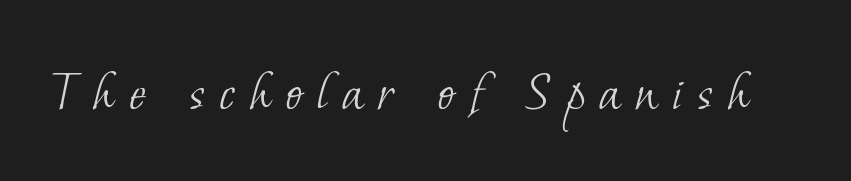
Spacing verdict: proportional, widths tailored to each character. Just letters on the line, the space beneath them empty. Unlike a clean sans, this face finishes its strokes with serifs. Between one letter and the next there's a generous, obvious gap.
